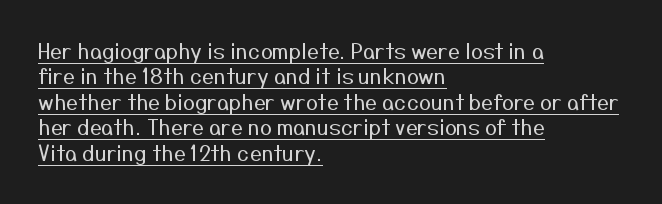
The image shows 21 px text type, upright; set left-aligned, line spacing 1.21x, normal letter spacing, underlined.
